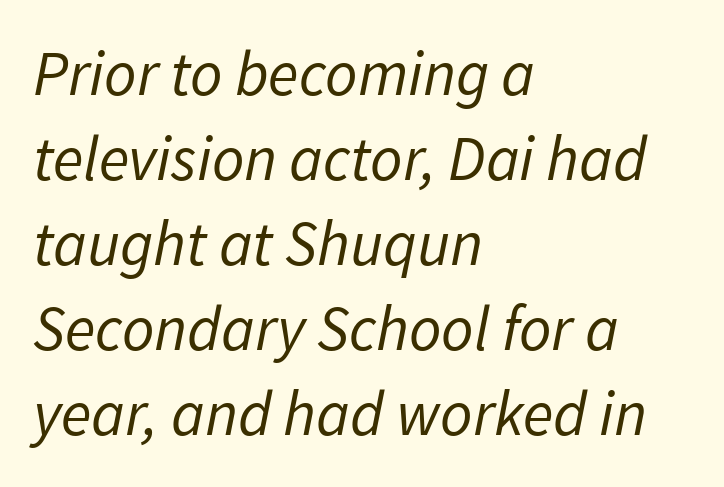
Q: Is the text bold? A: No.
Q: Is the text italic (slanted)? A: Yes, it leans right by about 11 degrees.
Q: Is the text underlined? A: No.
Q: How is the paragraph aligned? A: Left-aligned.
Q: Is the spacing between letters normal or unusually wide? A: Normal.
Q: Is the spacing between lines tight, normal or loose? A: Normal.
Q: Width (condensed, normal, or wide)? A: Normal.
Q: Stroke contrast? A: Low.
Q: x-height? A: Medium.
Q: Monospaced? A: No.
